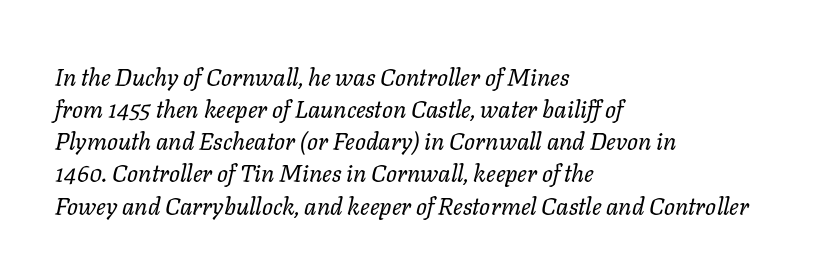
The image shows 24 px text type, italic (leaning right); set left-aligned, normal line spacing (1.34x), normal letter spacing, not underlined.
